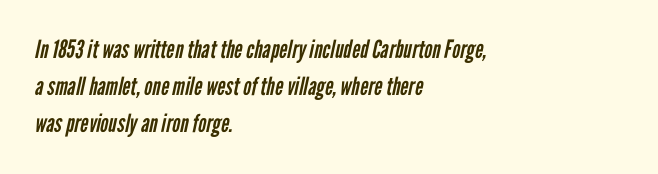
Lines of text with bare space underneath. Reading down the column, the eye jumps a familiar distance to each next line. Weight: not bold — regular or lighter. You could call the tracking neutral — neither tight nor loose. This sample is left-justified, so line endings fall wherever the words run out.
